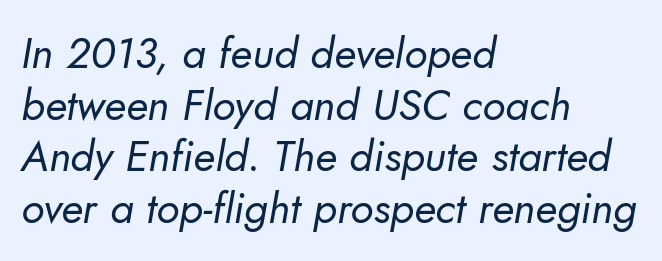
{"serif": "no", "bold": "no", "weight": "regular", "width": "normal", "stroke_contrast": "low", "x_height": "small", "monospaced": "no", "underline": "no", "align": "left", "line_spacing_ratio": 1.2, "letter_spacing": "normal", "letter_spacing_em": 0.0, "glyph_px": 43}
